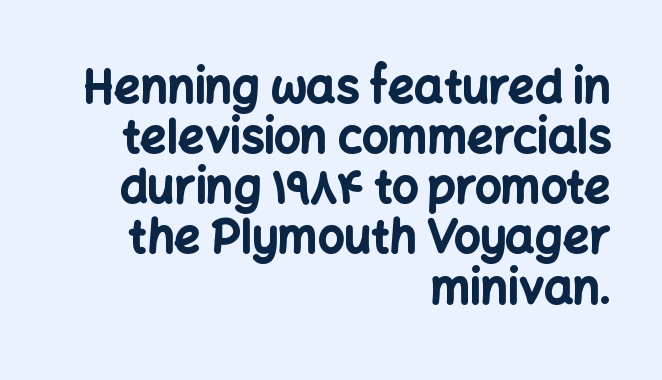
The image shows 46 px bold sans-serif type, upright; set right-aligned, tight line spacing (1.09x), normal letter spacing, not underlined; low stroke contrast and a medium x-height.
